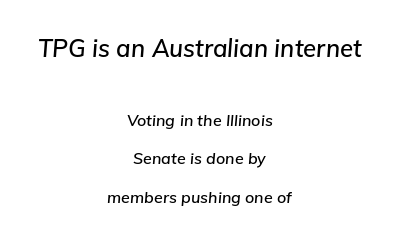
Compared with typical paragraphs, the rows here are farther apart. Letter spacing: default. Look at the glyph heights: the upper group is clearly the bigger setting. If you drew a line through each stem, it would be angled.
